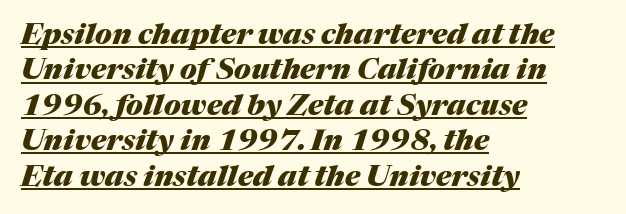
{"italic": "yes", "lean": "right", "slant_degrees": 17, "bold": "yes", "weight": "heavy", "width": "normal", "stroke_contrast": "medium", "x_height": "medium", "monospaced": "no", "underline": "yes", "align": "left", "line_spacing_ratio": 1.22, "letter_spacing": "normal", "letter_spacing_em": 0.0, "glyph_px": 29}
